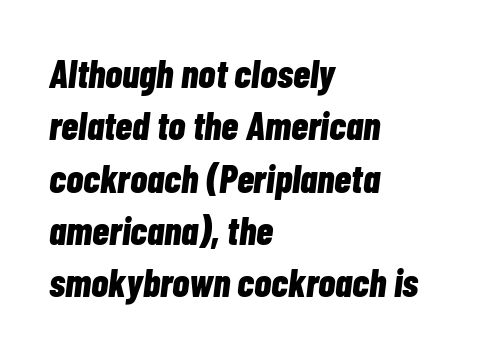
The image shows 39 px bold, condensed type, italic (leaning right); set left-aligned, normal line spacing (1.34x), normal letter spacing, not underlined; low stroke contrast and a medium x-height.
